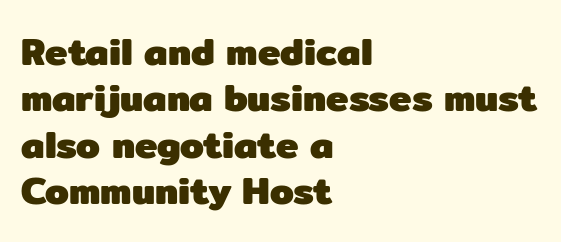
Q: Is the text bold? A: Yes.
Q: Is the text italic (slanted)? A: No, it is upright.
Q: Is the typeface a serif or a sans-serif typeface? A: Sans-serif.
Q: Is the text underlined? A: No.
Q: How is the paragraph aligned? A: Left-aligned.
Q: Is the spacing between letters normal or unusually wide? A: Normal.
Q: Width (condensed, normal, or wide)? A: Normal.
Q: Stroke contrast? A: Low.
Q: x-height? A: Medium.
Q: Monospaced? A: No.
